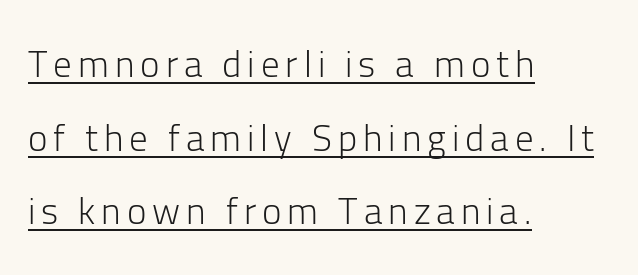
Nope, not italic — everything's standing straight. One glance says open: line gaps are wider than usual. Here the designer chose a conventional face with non-uniform glyph widths. Nope, no serifs anywhere on these letters. The rag falls on the right side of this text block.
